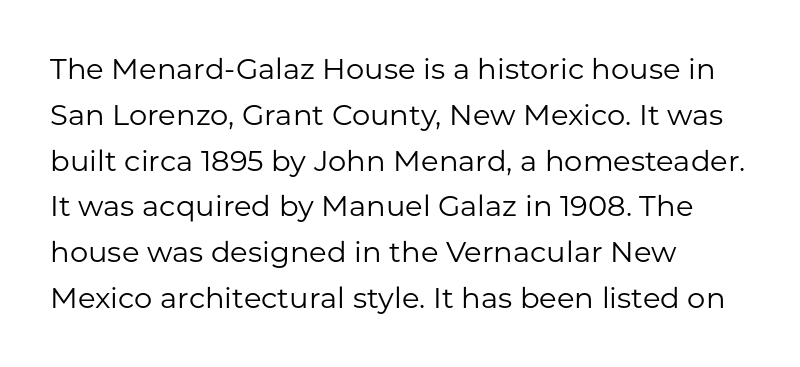
Observe the absence of serifs on each vertical stroke in this sample. Alignment: flush left. Descenders are the only things crossing below the line. This sample uses an upright cut, with every glyph sitting square on the baseline. Ink coverage per letter is moderate at most.
